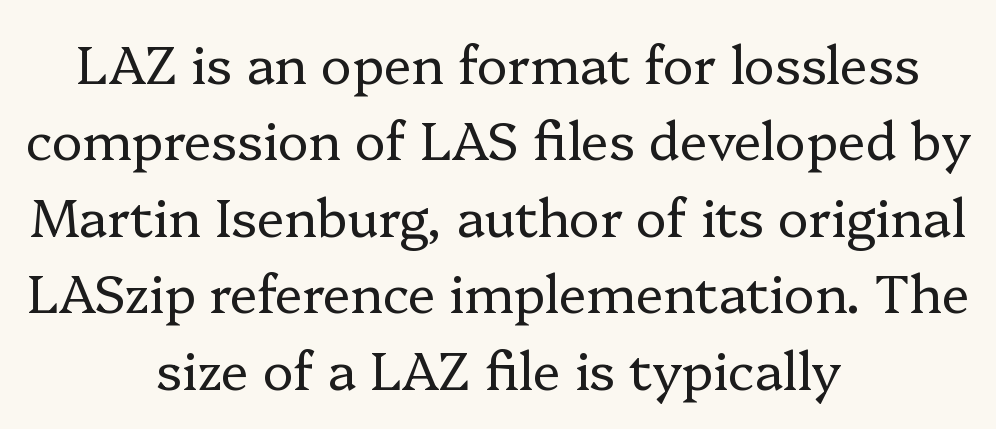
{"serif": "yes", "italic": "no", "bold": "no", "weight": "regular", "width": "normal", "stroke_contrast": "low", "x_height": "medium", "monospaced": "no", "underline": "no", "align": "center", "line_spacing": "normal", "line_spacing_ratio": 1.47, "letter_spacing": "normal", "letter_spacing_em": 0.0, "glyph_px": 52}
